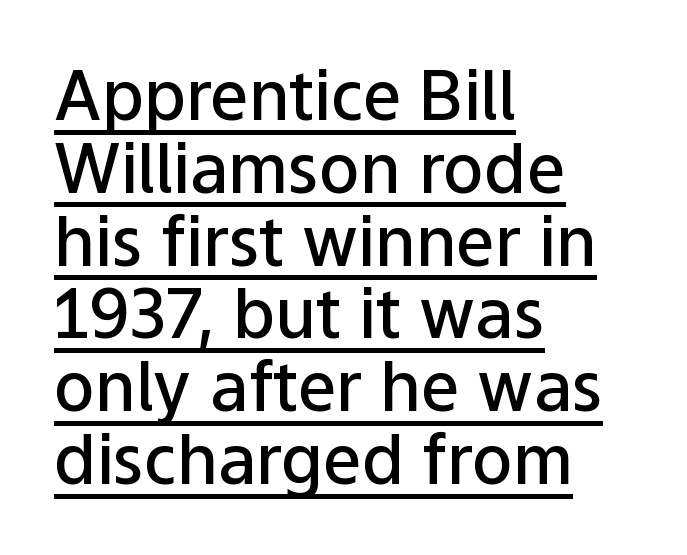
The image shows 68 px semibold sans-serif type, upright; set left-aligned, tight line spacing (1.07x), normal letter spacing, underlined; low stroke contrast and a medium x-height.
